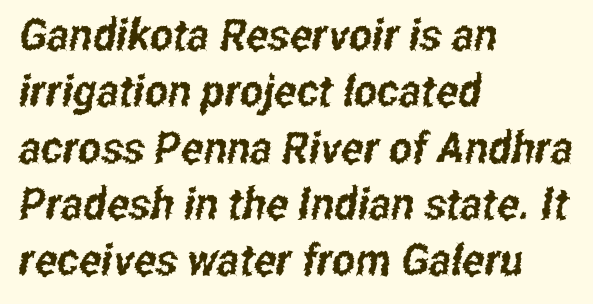
You could not count columns in this text — the font is proportionally spaced. Caption: multi-line text, flush left, ragged right. Look at the bottom of the vertical strokes: they stop flat, with no serifs. These lines sit exactly where default settings would place them. The rendering keeps characters at their native spacing.
